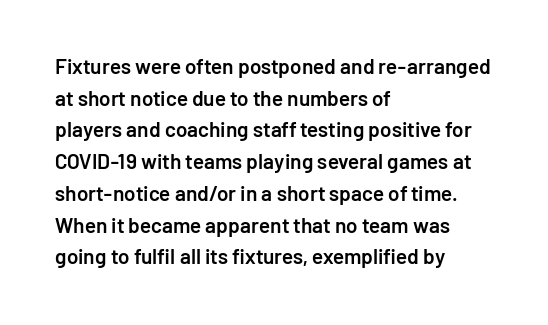
{"italic": "no", "bold": "semi", "underline": "no", "align": "left", "line_spacing": "normal", "line_spacing_ratio": 1.51, "letter_spacing": "normal", "letter_spacing_em": 0.0, "glyph_px": 21}
